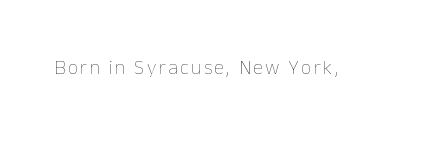
The image shows 20 px text type, upright; set not underlined.
